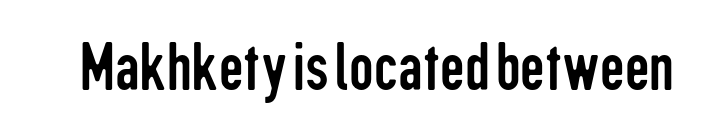
Q: Is the text bold? A: No.
Q: Is the text italic (slanted)? A: No, it is upright.
Q: Is the typeface a serif or a sans-serif typeface? A: Sans-serif.
Q: Is the text underlined? A: No.
Q: Is the spacing between letters normal or unusually wide? A: Normal.
Q: Width (condensed, normal, or wide)? A: Condensed.
Q: Stroke contrast? A: Low.
Q: x-height? A: Medium.
Q: Monospaced? A: No.
